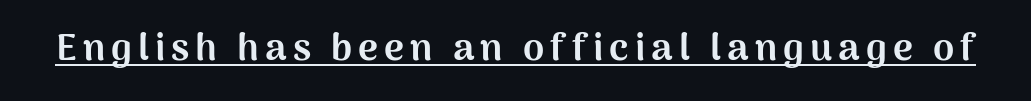
The image shows 38 px bold sans-serif type, upright; set underlined; medium stroke contrast and a medium x-height.
